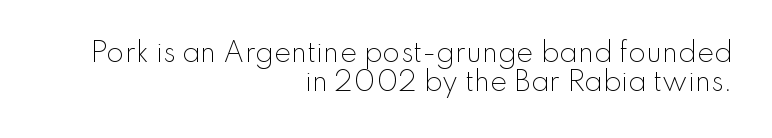
Q: Is the text bold? A: No.
Q: Is the text italic (slanted)? A: No, it is upright.
Q: Is the text underlined? A: No.
Q: How is the paragraph aligned? A: Right-aligned.
Q: Is the spacing between letters normal or unusually wide? A: Normal.
Q: Is the spacing between lines tight, normal or loose? A: Tight.
